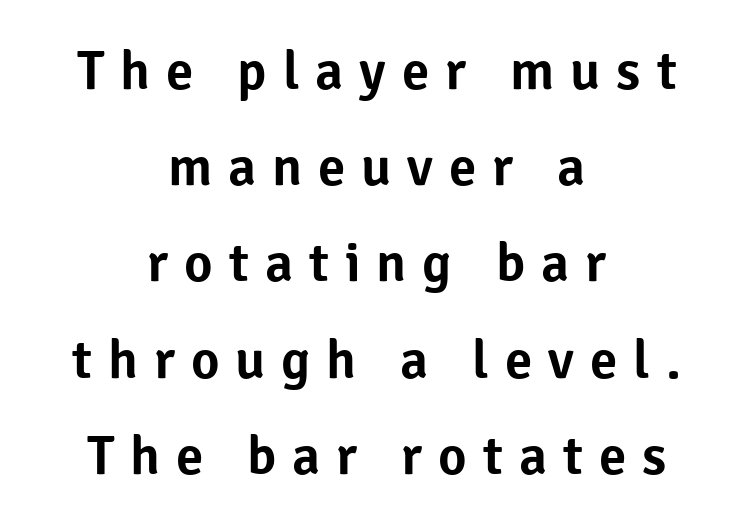
The image shows 55 px sans-serif type, upright; set centered, line spacing 1.75x, unusually wide letter spacing (+0.29 em), not underlined; low stroke contrast and a medium x-height.
